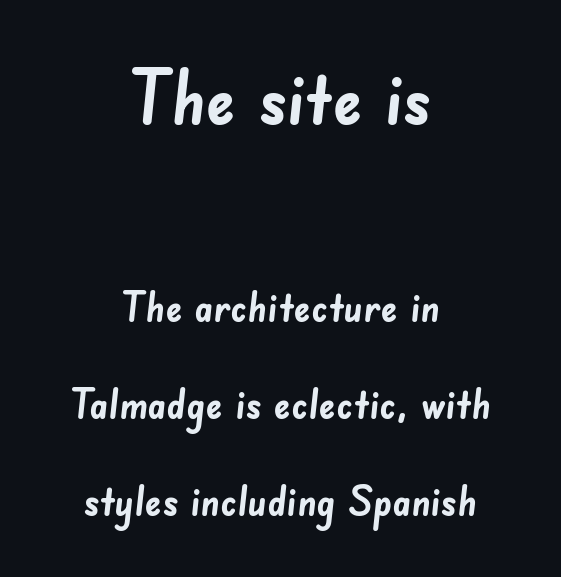
Stroke terminals: plain, sans-serif. Plenty of ink on the page — the face is bold. These lines stand farther apart than default settings would place them. This sample has the flowing, uneven cadence of proportional lettering. The typesetter chose a symmetrical, centered arrangement here. The emphasis by scale lands on block number one, above.
